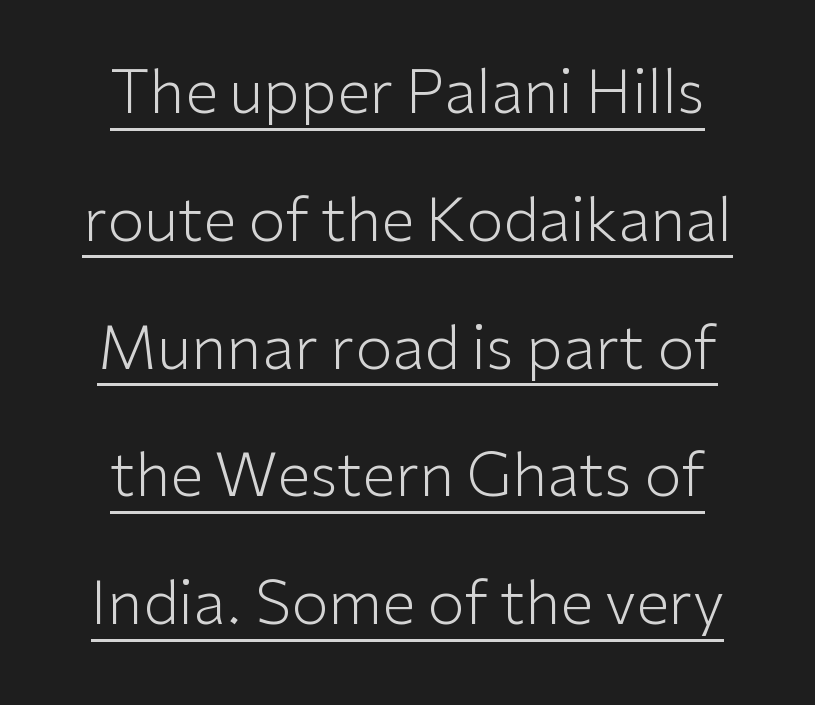
Q: Is the text bold? A: No.
Q: Is the text italic (slanted)? A: No, it is upright.
Q: Is the typeface a serif or a sans-serif typeface? A: Sans-serif.
Q: Is the text underlined? A: Yes.
Q: How is the paragraph aligned? A: Centered.
Q: Is the spacing between letters normal or unusually wide? A: Normal.
Q: Is the spacing between lines tight, normal or loose? A: Loose.
Q: Width (condensed, normal, or wide)? A: Normal.
Q: Stroke contrast? A: Low.
Q: x-height? A: Medium.
Q: Monospaced? A: No.
